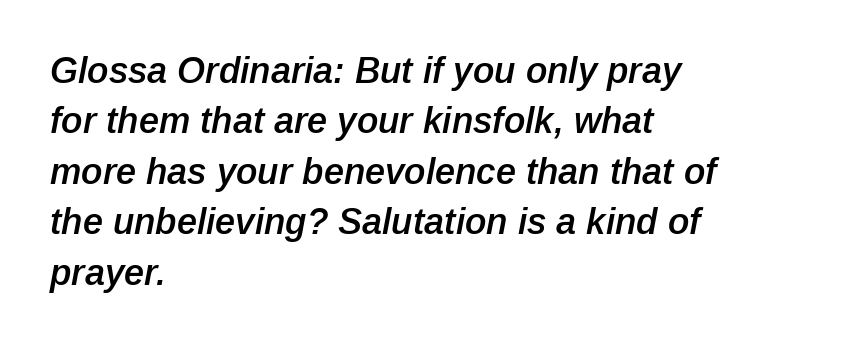
{"italic": "yes", "lean": "right", "slant_degrees": 12, "bold": "semi", "weight": "semibold", "width": "normal", "stroke_contrast": "low", "x_height": "medium", "monospaced": "no", "underline": "no", "align": "left", "line_spacing": "normal", "line_spacing_ratio": 1.4, "letter_spacing": "normal", "letter_spacing_em": 0.0, "glyph_px": 36}
